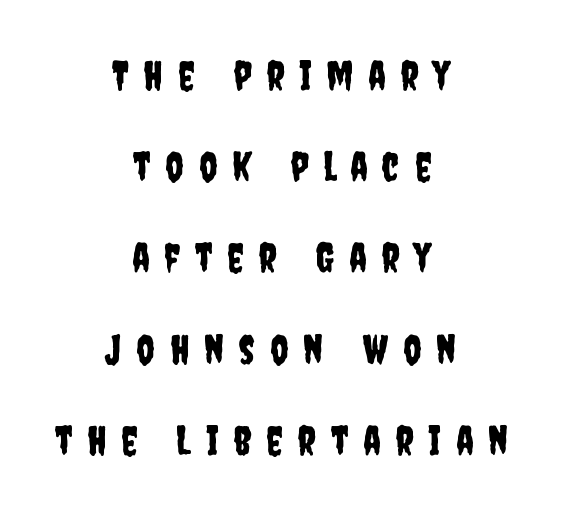
{"serif": "no", "italic": "no", "width": "condensed", "stroke_contrast": "low", "x_height": "large", "monospaced": "no", "underline": "no", "align": "center", "line_spacing": "loose", "line_spacing_ratio": 2.28, "letter_spacing": "wide", "letter_spacing_em": 0.37, "glyph_px": 40}
